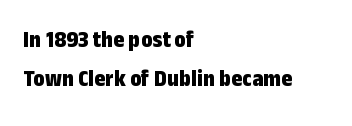
Q: Is the text bold? A: Yes.
Q: Is the text italic (slanted)? A: No, it is upright.
Q: Is the text underlined? A: No.
Q: How is the paragraph aligned? A: Left-aligned.
Q: Is the spacing between letters normal or unusually wide? A: Normal.
Q: Is the spacing between lines tight, normal or loose? A: Normal.
